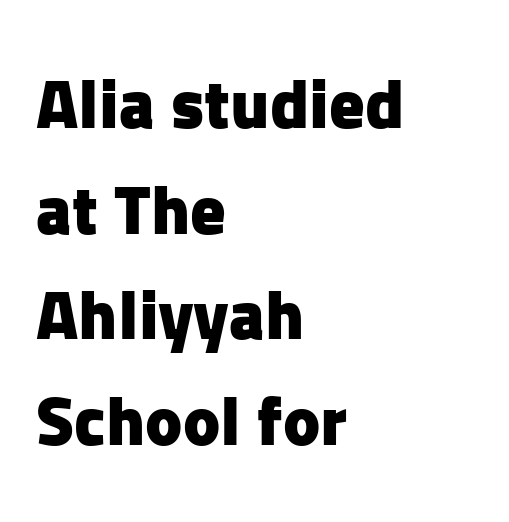
{"serif": "no", "italic": "no", "bold": "yes", "weight": "heavy", "width": "normal", "stroke_contrast": "low", "x_height": "medium", "monospaced": "no", "underline": "no", "align": "left", "line_spacing": "normal", "line_spacing_ratio": 1.51, "letter_spacing": "normal", "letter_spacing_em": 0.0, "glyph_px": 70}
